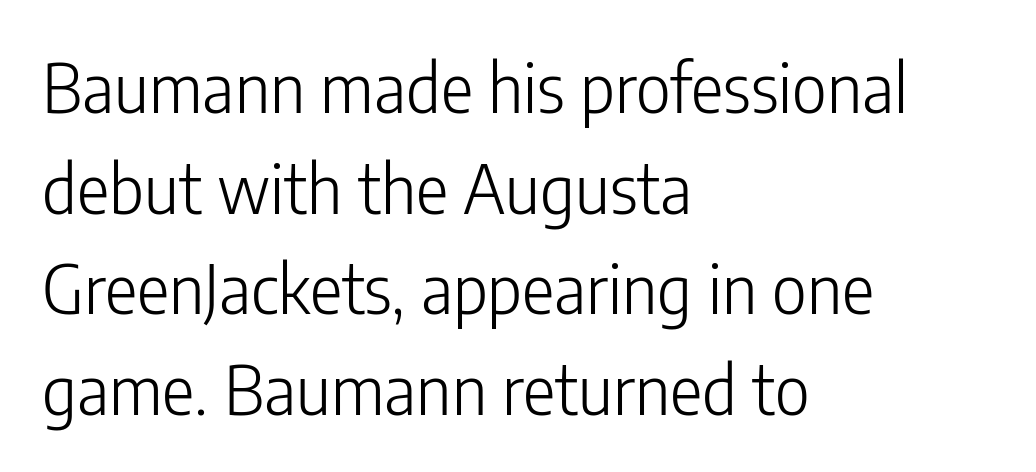
{"serif": "no", "italic": "no", "bold": "no", "weight": "light", "width": "condensed", "stroke_contrast": "low", "x_height": "medium", "monospaced": "no", "underline": "no", "align": "left", "line_spacing": "normal", "line_spacing_ratio": 1.48, "letter_spacing": "normal", "letter_spacing_em": 0.0, "glyph_px": 68}
